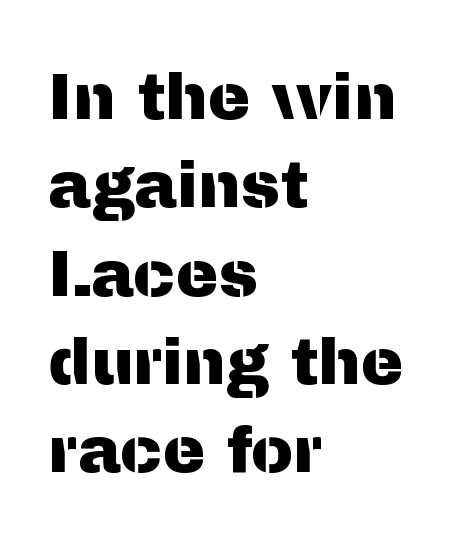
{"serif": "no", "italic": "no", "width": "normal", "stroke_contrast": "medium", "x_height": "medium", "monospaced": "no", "underline": "no", "align": "left", "line_spacing": "normal", "line_spacing_ratio": 1.38, "letter_spacing": "normal", "letter_spacing_em": 0.0, "glyph_px": 64}
